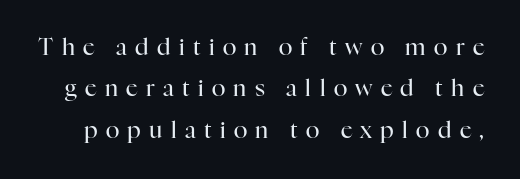
Q: Is the text bold? A: No.
Q: Is the text italic (slanted)? A: No, it is upright.
Q: Is the text underlined? A: No.
Q: Is the spacing between letters normal or unusually wide? A: Unusually wide.
